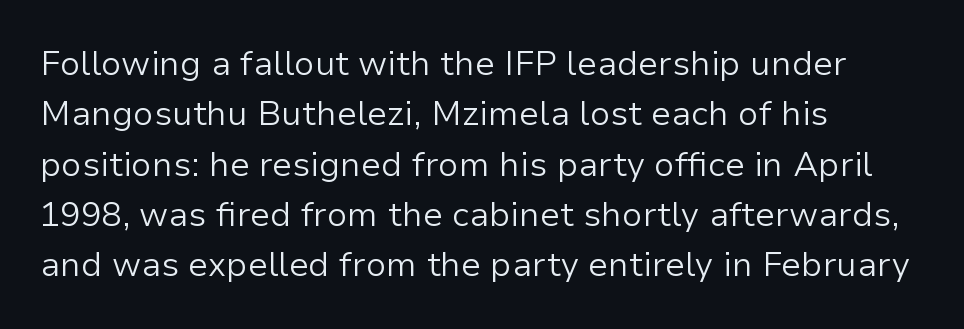
{"serif": "no", "italic": "no", "bold": "no", "weight": "light", "width": "normal", "stroke_contrast": "low", "x_height": "medium", "monospaced": "no", "underline": "no", "align": "left", "line_spacing": "normal", "line_spacing_ratio": 1.48, "letter_spacing": "normal", "letter_spacing_em": 0.0, "glyph_px": 34}
